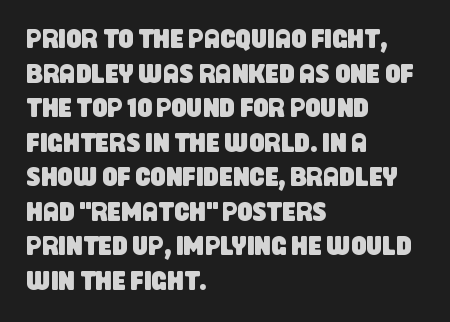
Check the space under the baseline: it is left empty. The rows are spaced the way most documents space them. Letter spacing: default. In CSS terms this would be text-align: left.
